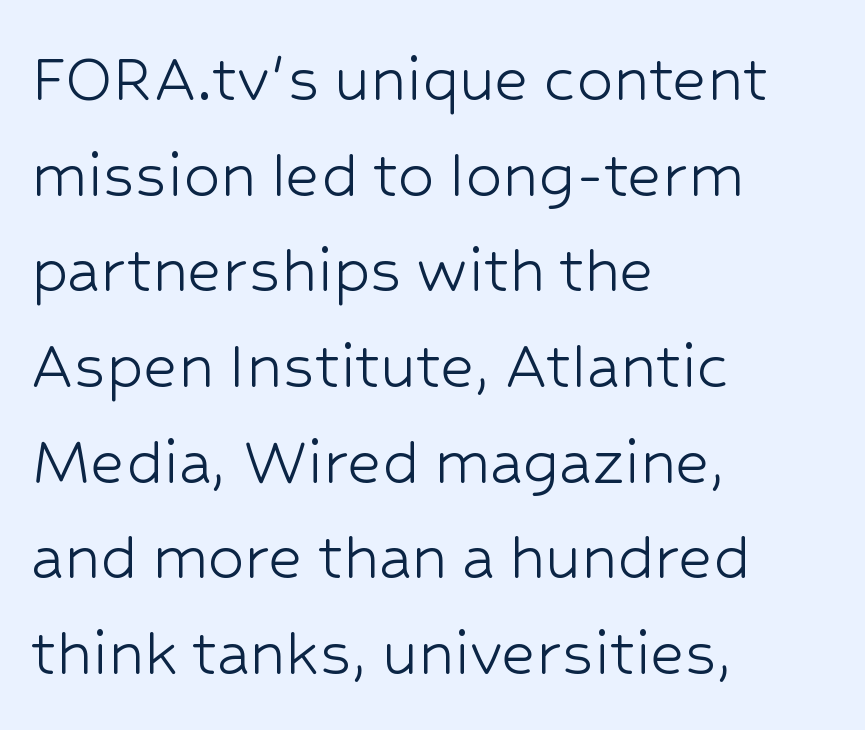
This sample keeps an unexceptional amount of space between lines. Note: no serifs on the glyphs. Compared with a centered layout, this one pins lines to the left instead. The face used here is proportionally spaced, like ordinary book or web type. There is no visible air inserted between adjacent glyphs. Descender tails drop into unmarked territory.
